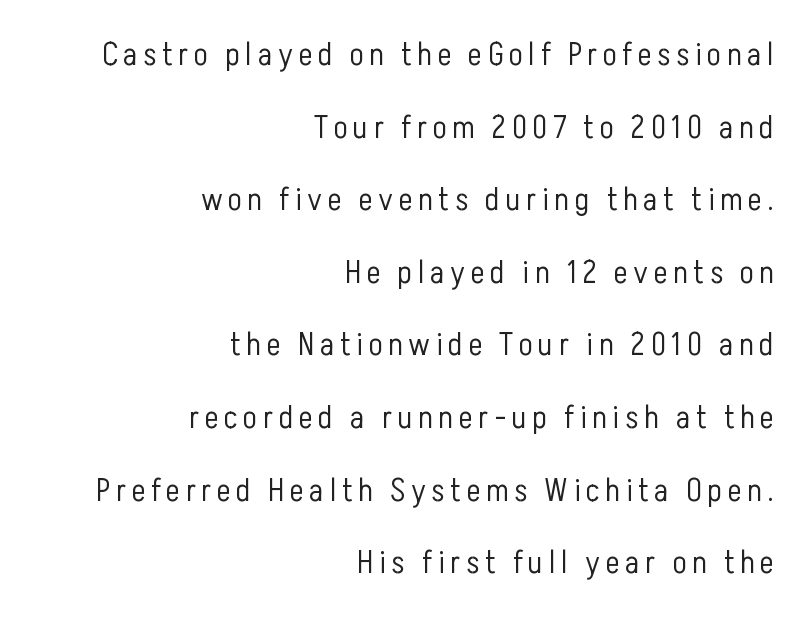
{"serif": "no", "italic": "no", "bold": "no", "weight": "light", "width": "condensed", "stroke_contrast": "low", "x_height": "medium", "monospaced": "no", "underline": "no", "align": "right", "line_spacing": "loose", "line_spacing_ratio": 2.2, "glyph_px": 33}
